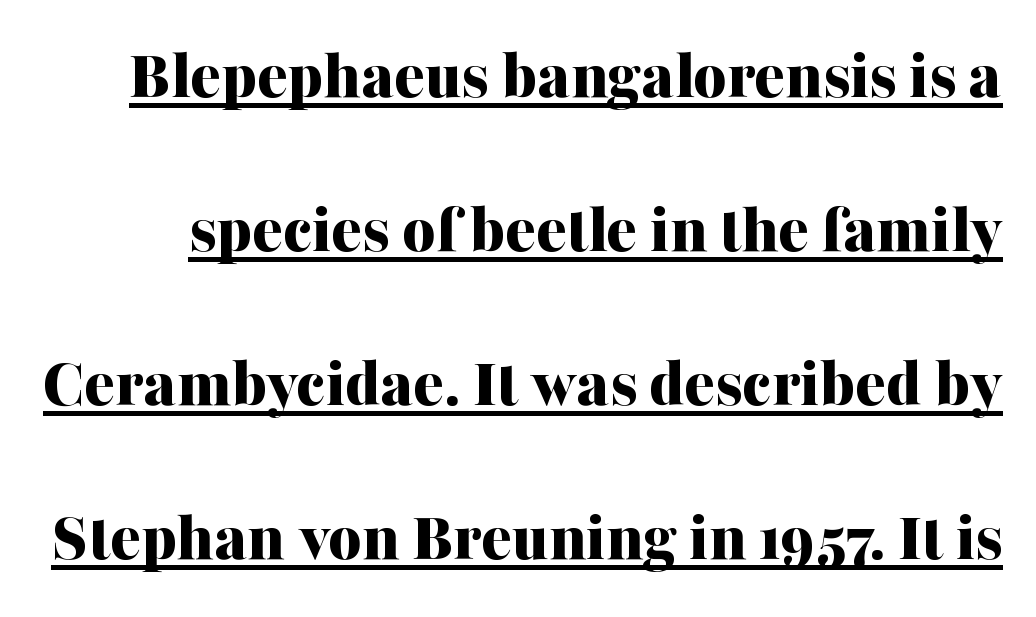
{"serif": "yes", "italic": "no", "bold": "yes", "weight": "bold", "width": "normal", "stroke_contrast": "medium", "x_height": "medium", "monospaced": "no", "underline": "yes", "line_spacing": "loose", "line_spacing_ratio": 2.17, "letter_spacing": "normal", "letter_spacing_em": 0.0, "glyph_px": 71}
